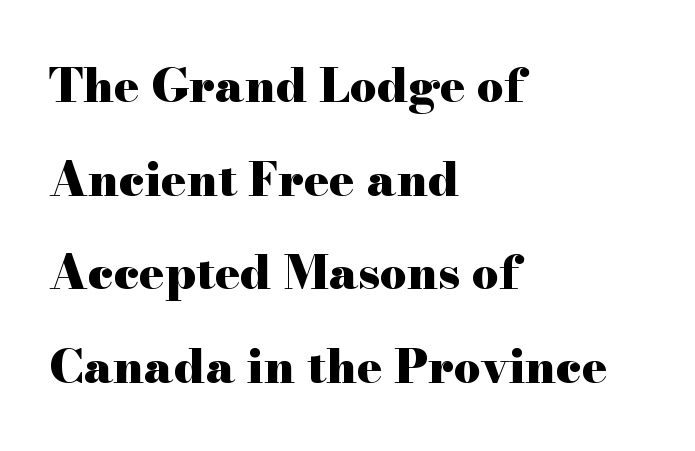
The image shows 47 px heavy, wide serif type, upright; set left-aligned, loose line spacing (1.99x), normal letter spacing, not underlined; high stroke contrast and a small x-height.
